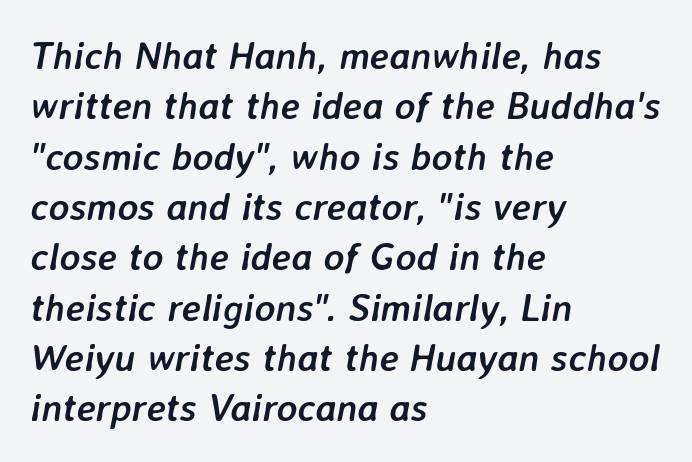
{"italic": "yes", "lean": "right", "slant_degrees": 7, "bold": "yes", "weight": "semibold", "width": "normal", "stroke_contrast": "low", "x_height": "medium", "monospaced": "no", "underline": "no", "align": "left", "line_spacing": "normal", "line_spacing_ratio": 1.29, "letter_spacing": "normal", "letter_spacing_em": 0.0, "glyph_px": 39}
